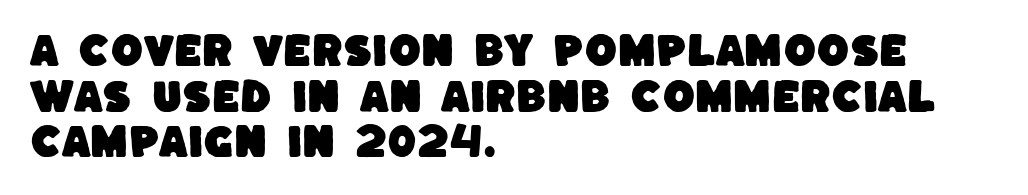
The image shows 37 px sans-serif type; set left-aligned, line spacing 1.23x, normal letter spacing, not underlined; low stroke contrast and a large x-height.
